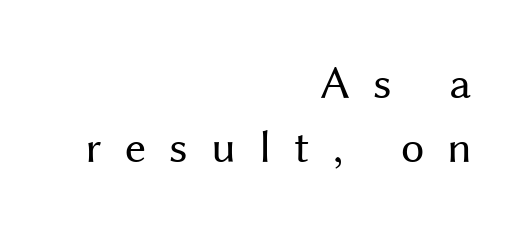
{"serif": "no", "italic": "no", "bold": "no", "weight": "regular", "width": "normal", "stroke_contrast": "medium", "x_height": "medium", "monospaced": "no", "underline": "no", "align": "right", "line_spacing": "normal", "line_spacing_ratio": 1.36, "letter_spacing": "wide", "letter_spacing_em": 0.49, "glyph_px": 47}
